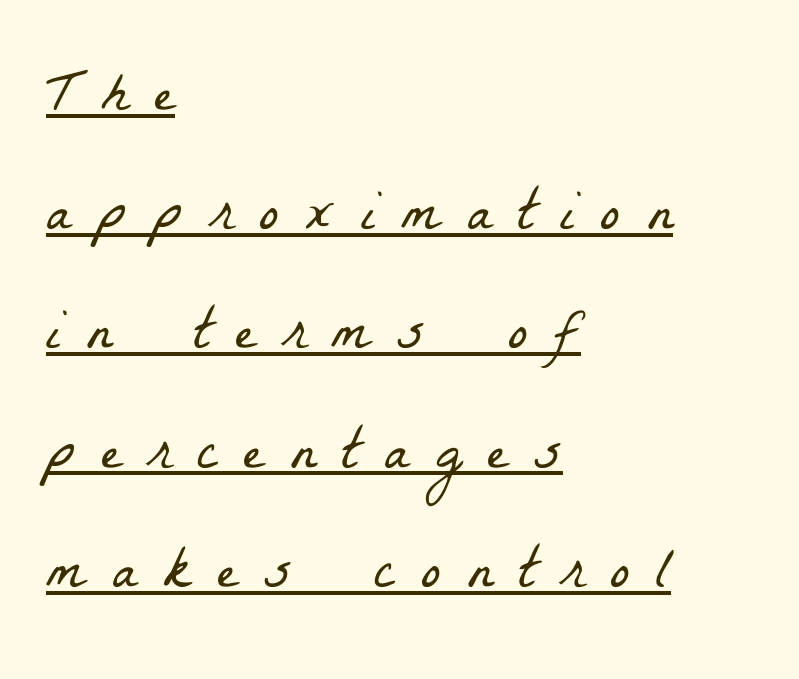
{"serif": "yes", "bold": "no", "weight": "light", "width": "condensed", "stroke_contrast": "low", "x_height": "medium", "monospaced": "no", "underline": "yes", "align": "left", "line_spacing": "loose", "line_spacing_ratio": 2.02, "letter_spacing": "wide", "letter_spacing_em": 0.45, "glyph_px": 59}
